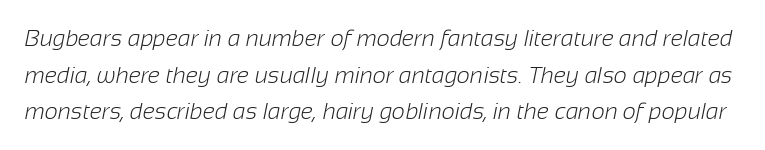
Q: Is the text bold? A: No.
Q: Is the text underlined? A: No.
Q: Is the spacing between letters normal or unusually wide? A: Normal.
Q: Is the spacing between lines tight, normal or loose? A: Normal.
